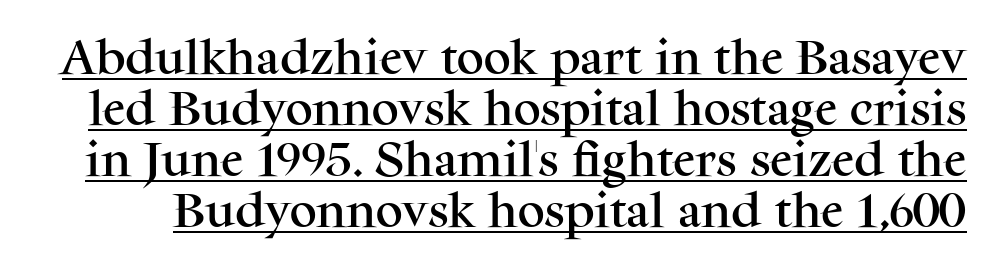
This sample uses plain, unmodified letter spacing. The face used here is seriffed, in the tradition of book romans. It's the straight-up-and-down kind of type. These lines sit exactly where default settings would place them. This is underlined copy, the kind a proofreader might mark for attention. A typesetter would call this proportional, since set widths differ per character.
